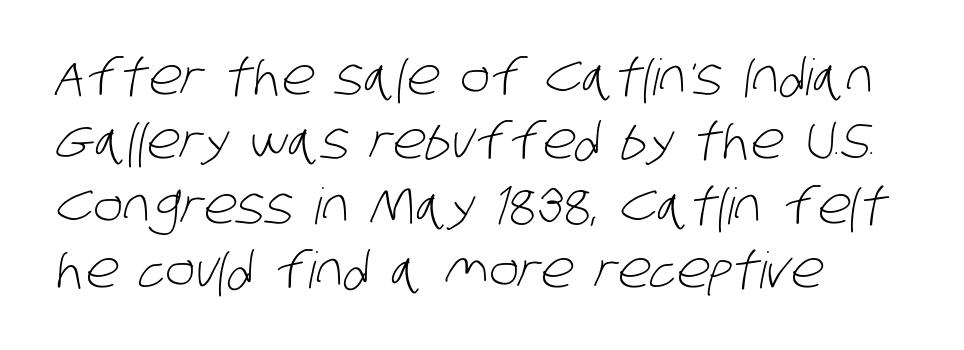
{"serif": "no", "bold": "no", "weight": "light", "width": "condensed", "stroke_contrast": "low", "x_height": "large", "monospaced": "no", "underline": "no", "align": "left", "line_spacing": "normal", "line_spacing_ratio": 1.29, "letter_spacing": "normal", "letter_spacing_em": 0.0, "glyph_px": 50}
